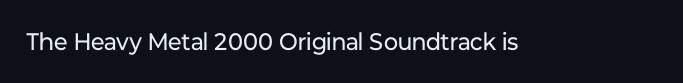
The image shows 24 px text type, upright; set normal letter spacing, not underlined.
